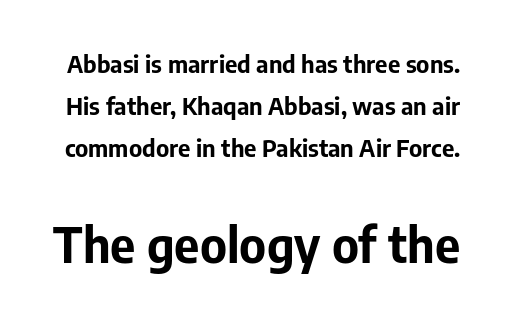
The image shows 49 px bold sans-serif type, upright; set line spacing 1.74x, normal letter spacing, not underlined; the second (bottom) block is 2.04x larger; low stroke contrast and a medium x-height.
